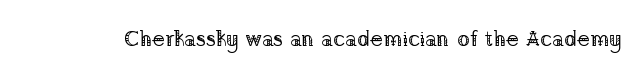
{"italic": "no", "bold": "no", "underline": "no", "letter_spacing": "normal", "letter_spacing_em": 0.0, "glyph_px": 22}
